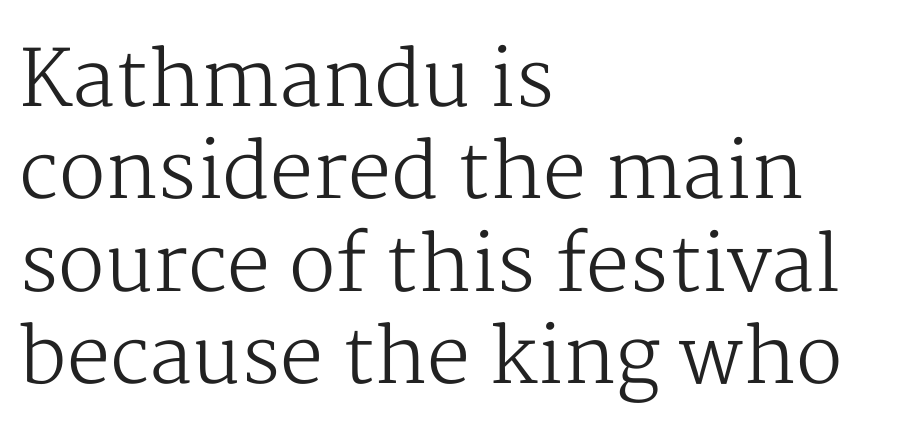
Q: Is the text bold? A: No.
Q: Is the text italic (slanted)? A: No, it is upright.
Q: Is the typeface a serif or a sans-serif typeface? A: Serif.
Q: Is the text underlined? A: No.
Q: How is the paragraph aligned? A: Left-aligned.
Q: Is the spacing between letters normal or unusually wide? A: Normal.
Q: Width (condensed, normal, or wide)? A: Normal.
Q: Stroke contrast? A: Medium.
Q: x-height? A: Medium.
Q: Monospaced? A: No.
